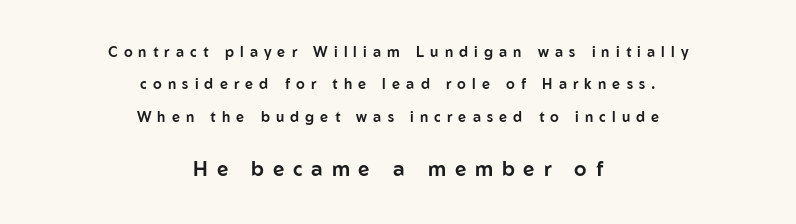
Q: Is the text italic (slanted)? A: No, it is upright.
Q: Is the text underlined? A: No.
Q: How is the paragraph aligned? A: Centered.
Q: Is the spacing between letters normal or unusually wide? A: Unusually wide.
Q: Is the spacing between lines tight, normal or loose? A: Loose.
Q: Which block of text is set in a larger size, the first (top) or the second (bottom)? A: The second (bottom) one.
